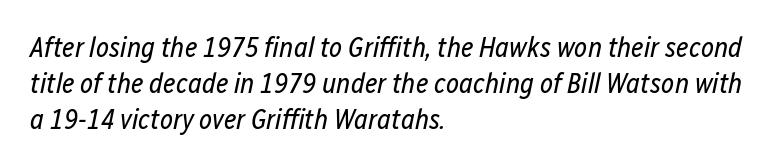
Anything drawn beneath the words? Only blank space. Leftover space on each line is placed entirely after the last word. What's the leading like? Ordinary, nothing unusual. Looks like regular typesetting: each glyph gets only the width it needs.
